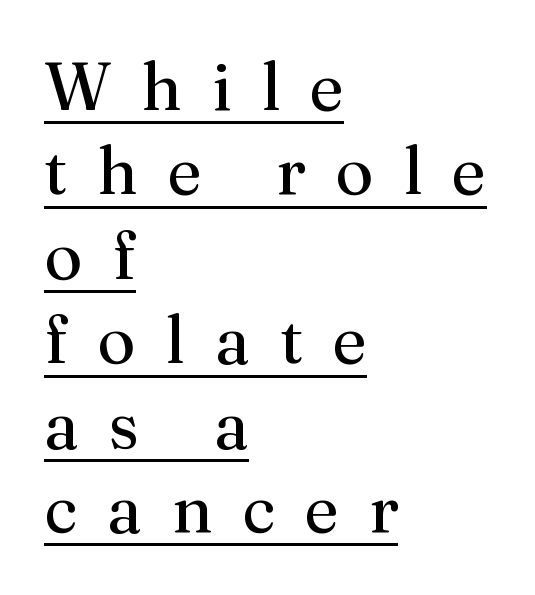
The image shows 67 px regular-weight serif type, upright; set left-aligned, normal line spacing (1.26x), unusually wide letter spacing (+0.45 em), underlined; medium stroke contrast and a medium x-height.
